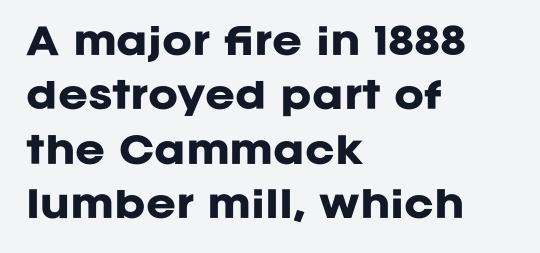
Letter spacing: default. A typesetter would label this face a sans. Regular leading. The lettering stays uniformly vertical, giving the passage a roman look.
